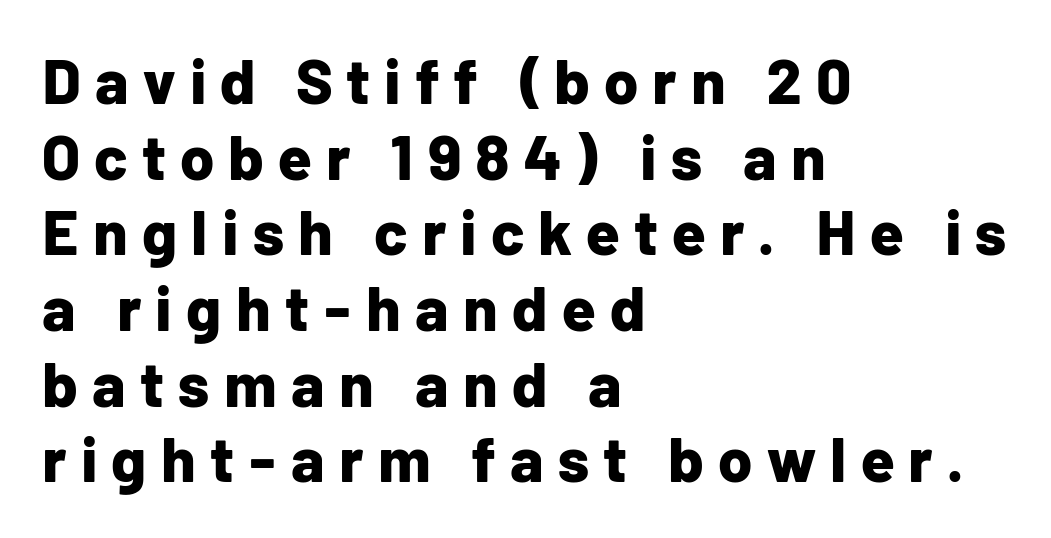
Q: Is the text bold? A: Yes.
Q: Is the text italic (slanted)? A: No, it is upright.
Q: Is the typeface a serif or a sans-serif typeface? A: Sans-serif.
Q: Is the text underlined? A: No.
Q: How is the paragraph aligned? A: Left-aligned.
Q: Is the spacing between letters normal or unusually wide? A: Unusually wide.
Q: Width (condensed, normal, or wide)? A: Normal.
Q: Stroke contrast? A: Low.
Q: x-height? A: Medium.
Q: Monospaced? A: No.
